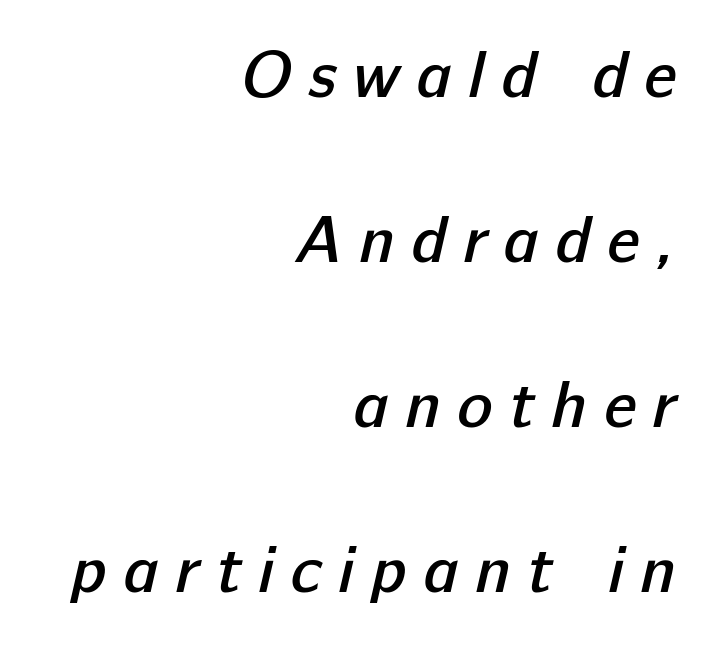
{"serif": "no", "bold": "semi", "weight": "semibold", "width": "normal", "stroke_contrast": "low", "x_height": "medium", "monospaced": "no", "underline": "no", "align": "right", "line_spacing": "loose", "line_spacing_ratio": 2.5, "letter_spacing": "wide", "letter_spacing_em": 0.25, "glyph_px": 66}
